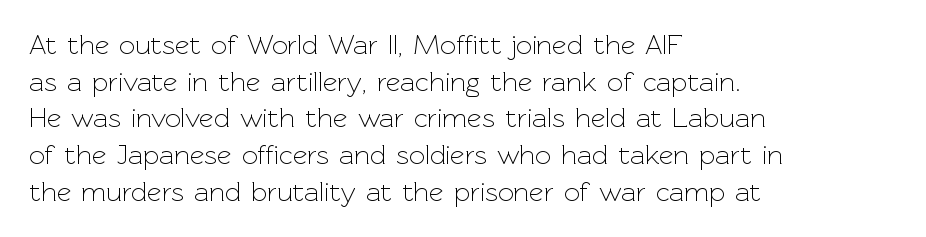
The image shows 28 px light sans-serif type, upright; set left-aligned, normal line spacing (1.31x), normal letter spacing, not underlined; a medium x-height.
